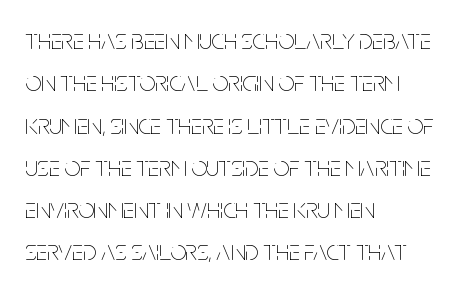
Q: Is the text bold? A: No.
Q: Is the text italic (slanted)? A: No, it is upright.
Q: Is the text underlined? A: No.
Q: How is the paragraph aligned? A: Left-aligned.
Q: Is the spacing between letters normal or unusually wide? A: Normal.
Q: Is the spacing between lines tight, normal or loose? A: Normal.
Q: Width (condensed, normal, or wide)? A: Condensed.
Q: Stroke contrast? A: Low.
Q: x-height? A: Large.
Q: Monospaced? A: No.
